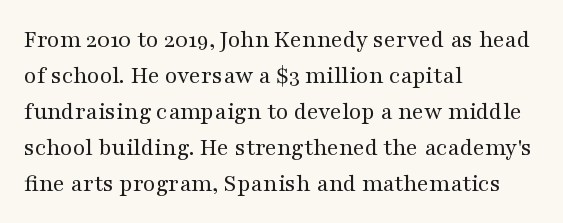
{"italic": "no", "bold": "no", "underline": "no", "align": "left", "line_spacing": "normal", "line_spacing_ratio": 1.44, "letter_spacing": "normal", "letter_spacing_em": 0.0, "glyph_px": 25}
